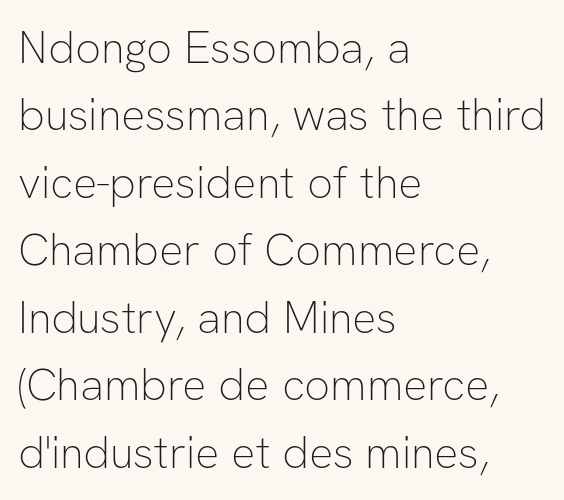
Q: Is the text bold? A: No.
Q: Is the text italic (slanted)? A: No, it is upright.
Q: Is the typeface a serif or a sans-serif typeface? A: Sans-serif.
Q: Is the text underlined? A: No.
Q: How is the paragraph aligned? A: Left-aligned.
Q: Is the spacing between letters normal or unusually wide? A: Normal.
Q: Is the spacing between lines tight, normal or loose? A: Normal.
Q: Width (condensed, normal, or wide)? A: Normal.
Q: Stroke contrast? A: Low.
Q: x-height? A: Medium.
Q: Monospaced? A: No.
